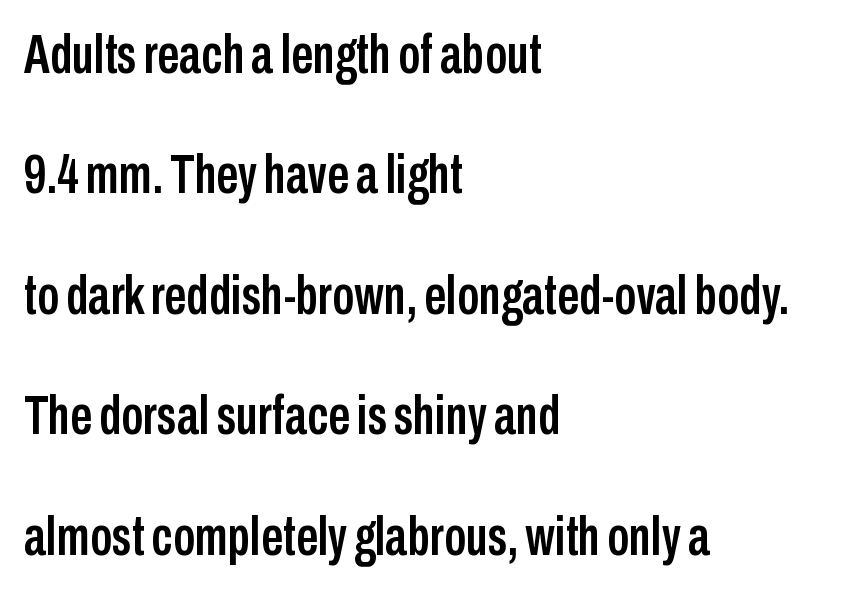
Q: Is the text italic (slanted)? A: No, it is upright.
Q: Is the typeface a serif or a sans-serif typeface? A: Sans-serif.
Q: Is the text underlined? A: No.
Q: How is the paragraph aligned? A: Left-aligned.
Q: Is the spacing between letters normal or unusually wide? A: Normal.
Q: Is the spacing between lines tight, normal or loose? A: Loose.
Q: Width (condensed, normal, or wide)? A: Condensed.
Q: Stroke contrast? A: Low.
Q: x-height? A: Medium.
Q: Monospaced? A: No.
